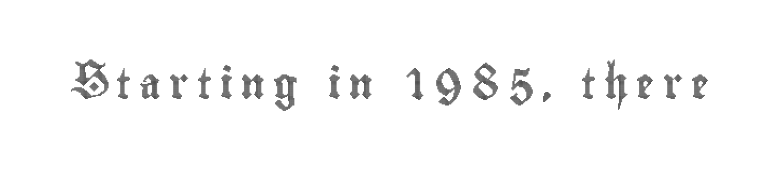
Q: Is the text italic (slanted)? A: No, it is upright.
Q: Is the text underlined? A: No.
Q: Is the spacing between letters normal or unusually wide? A: Unusually wide.
Q: Width (condensed, normal, or wide)? A: Condensed.
Q: x-height? A: Small.
Q: Monospaced? A: No.
